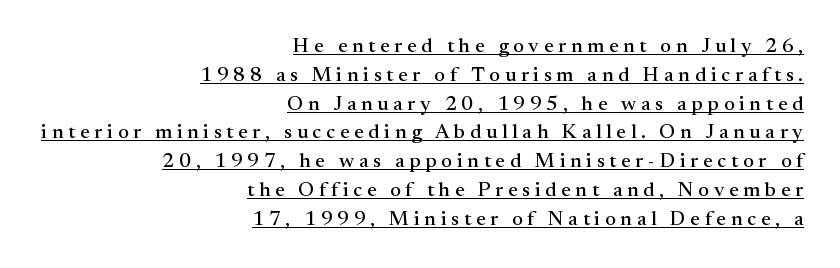
{"italic": "no", "underline": "yes", "align": "right", "line_spacing": "normal", "line_spacing_ratio": 1.44, "letter_spacing": "wide", "letter_spacing_em": 0.24, "glyph_px": 20}
